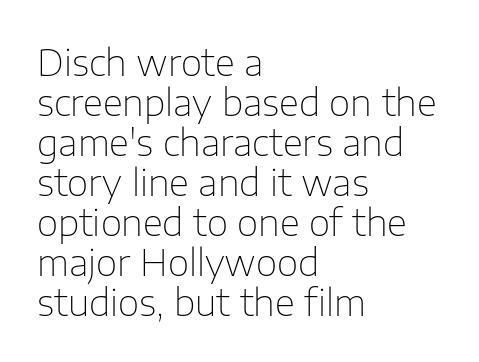
{"serif": "no", "italic": "no", "bold": "no", "weight": "thin", "width": "normal", "stroke_contrast": "low", "x_height": "medium", "monospaced": "no", "underline": "no", "align": "left", "line_spacing": "tight", "line_spacing_ratio": 1.08, "letter_spacing": "normal", "letter_spacing_em": 0.0, "glyph_px": 37}
